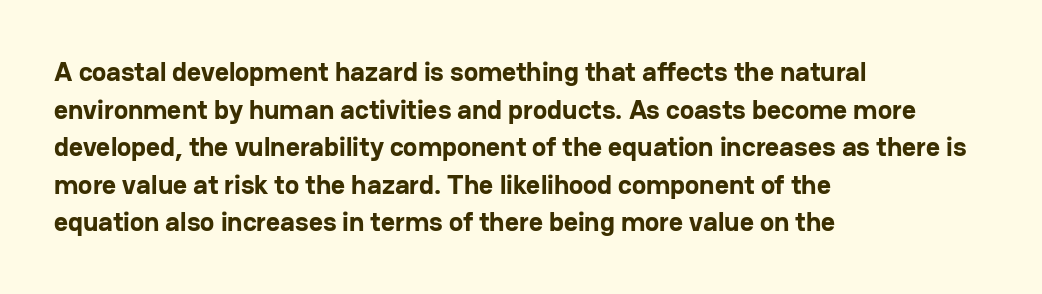
{"italic": "no", "bold": "yes", "underline": "no", "align": "left", "line_spacing": "normal", "line_spacing_ratio": 1.39, "letter_spacing": "normal", "letter_spacing_em": 0.0, "glyph_px": 27}
